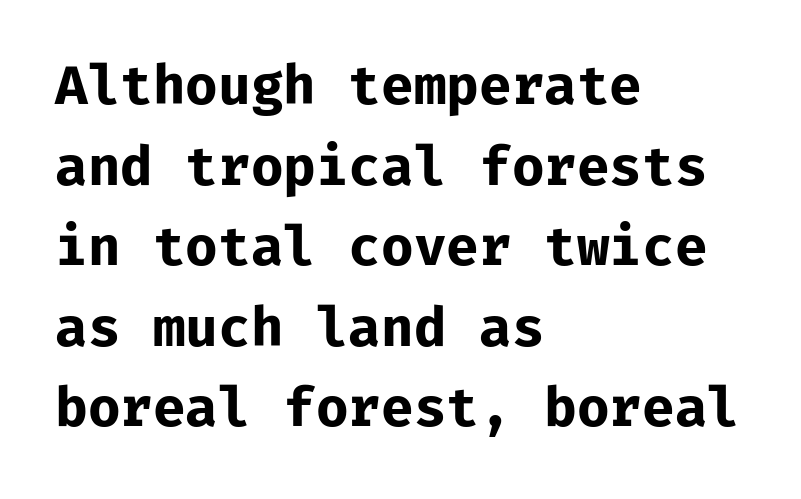
Q: Is the text bold? A: Yes.
Q: Is the text italic (slanted)? A: No, it is upright.
Q: Is the typeface a serif or a sans-serif typeface? A: Sans-serif.
Q: Is the text underlined? A: No.
Q: How is the paragraph aligned? A: Left-aligned.
Q: Is the spacing between letters normal or unusually wide? A: Normal.
Q: Is the spacing between lines tight, normal or loose? A: Normal.
Q: Width (condensed, normal, or wide)? A: Normal.
Q: Stroke contrast? A: Low.
Q: x-height? A: Medium.
